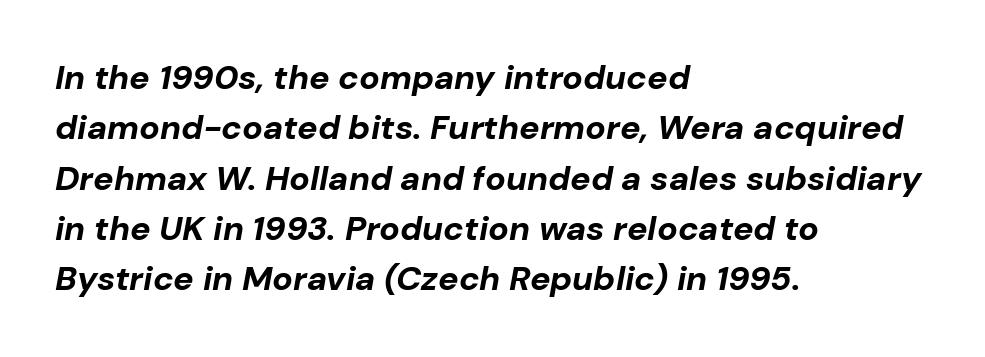
{"italic": "yes", "lean": "right", "slant_degrees": 10, "bold": "yes", "weight": "bold", "width": "normal", "stroke_contrast": "low", "x_height": "medium", "monospaced": "no", "underline": "no", "align": "left", "line_spacing": "normal", "line_spacing_ratio": 1.48, "letter_spacing": "normal", "letter_spacing_em": 0.0, "glyph_px": 34}
